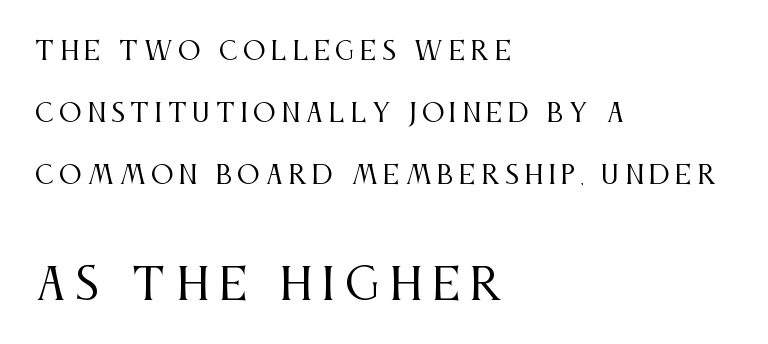
Q: Is the text bold? A: No.
Q: Is the text italic (slanted)? A: No, it is upright.
Q: Is the typeface a serif or a sans-serif typeface? A: Serif.
Q: Is the text underlined? A: No.
Q: How is the paragraph aligned? A: Left-aligned.
Q: Is the spacing between letters normal or unusually wide? A: Unusually wide.
Q: Is the spacing between lines tight, normal or loose? A: Loose.
Q: Which block of text is set in a larger size, the first (top) or the second (bottom)? A: The second (bottom) one.
Q: Width (condensed, normal, or wide)? A: Condensed.
Q: Stroke contrast? A: Medium.
Q: x-height? A: Large.
Q: Monospaced? A: No.
